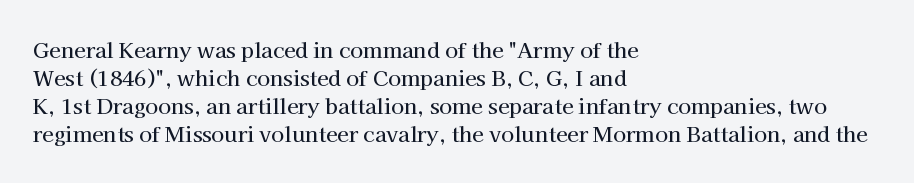
The image shows 21 px text type, upright; set left-aligned, normal line spacing (1.34x), normal letter spacing, not underlined.
